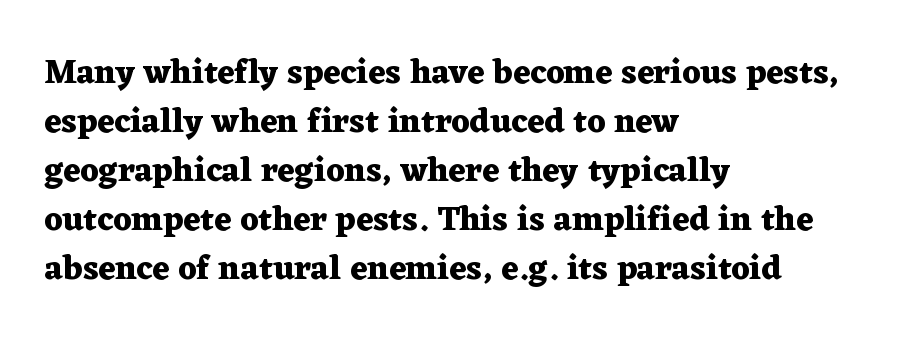
Tracking value appears to be zero — textbook default spacing. This is roman type, the default non-slanted kind. Line spacing here is normal. The passage is arranged the way most books set body copy — flush left. Bold? Absolutely — the strokes are thick and heavy.
